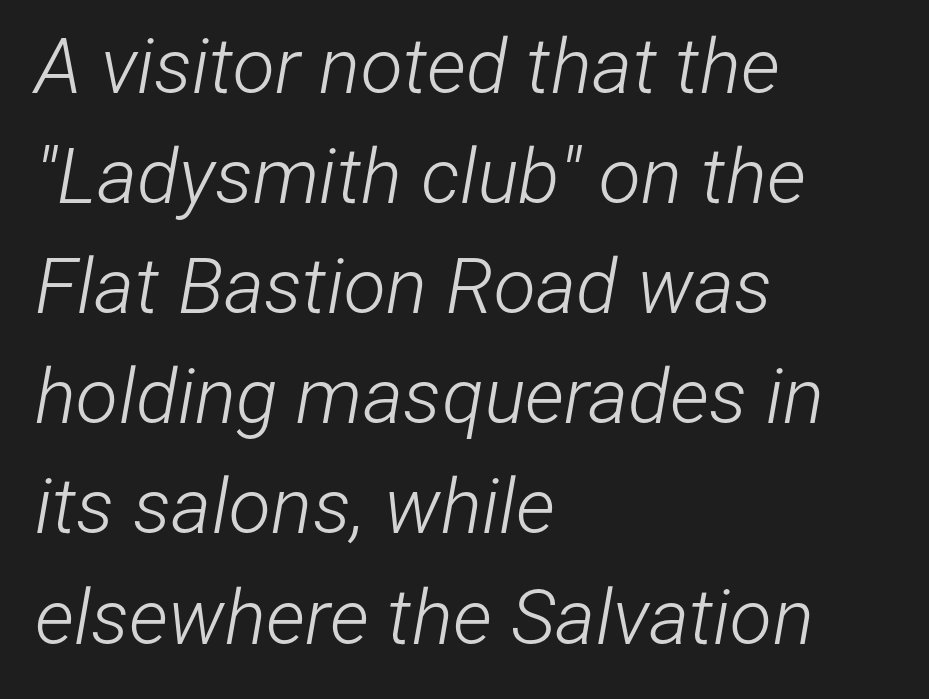
Q: Is the text bold? A: No.
Q: Is the text italic (slanted)? A: Yes, it leans right by about 12 degrees.
Q: Is the text underlined? A: No.
Q: How is the paragraph aligned? A: Left-aligned.
Q: Is the spacing between letters normal or unusually wide? A: Normal.
Q: Is the spacing between lines tight, normal or loose? A: Normal.
Q: Width (condensed, normal, or wide)? A: Condensed.
Q: Stroke contrast? A: Low.
Q: x-height? A: Medium.
Q: Monospaced? A: No.
